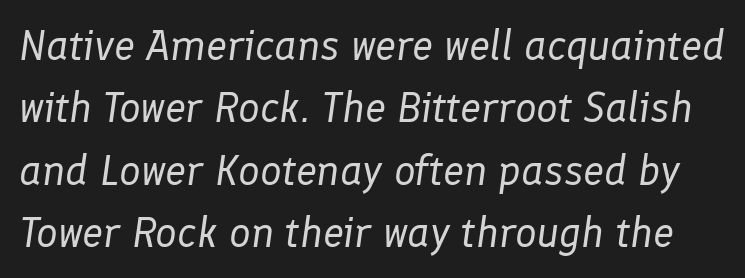
The image shows 43 px regular-weight type, italic (leaning right); set normal line spacing (1.45x), normal letter spacing, not underlined; low stroke contrast and a medium x-height.
